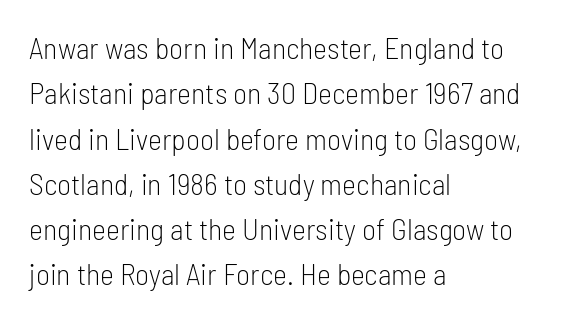
{"serif": "no", "italic": "no", "bold": "no", "weight": "light", "width": "condensed", "stroke_contrast": "low", "x_height": "medium", "monospaced": "no", "underline": "no", "align": "left", "line_spacing": "normal", "line_spacing_ratio": 1.51, "letter_spacing": "normal", "letter_spacing_em": 0.0, "glyph_px": 30}
